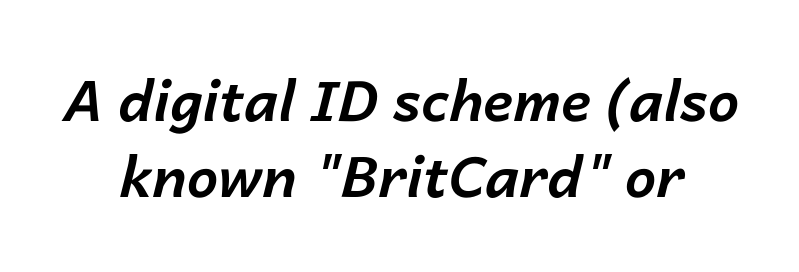
In terms of posture, this sample is oblique. The foot of each line stays bare and open. The face used here is proportionally spaced, like ordinary book or web type. Rows of type keep a routine distance in the vertical direction. Notice how thick the strokes are: this is what a full bold looks like. There is no visible air inserted between adjacent glyphs.
